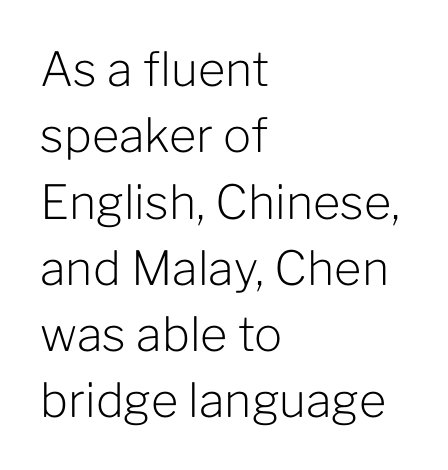
The image shows 47 px light sans-serif type, upright; set left-aligned, normal line spacing (1.41x), normal letter spacing, not underlined; low stroke contrast and a medium x-height.
